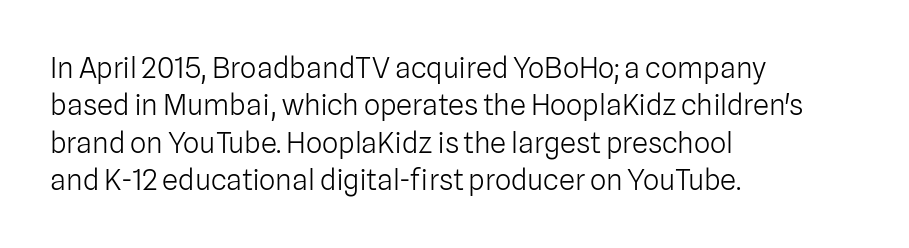
The type is set solid horizontally, with unmodified tracking. Check where the strokes stop: nothing finishes them off — pure sans. Looks like regular typesetting: each glyph gets only the width it needs. The area under the type is left untouched.
